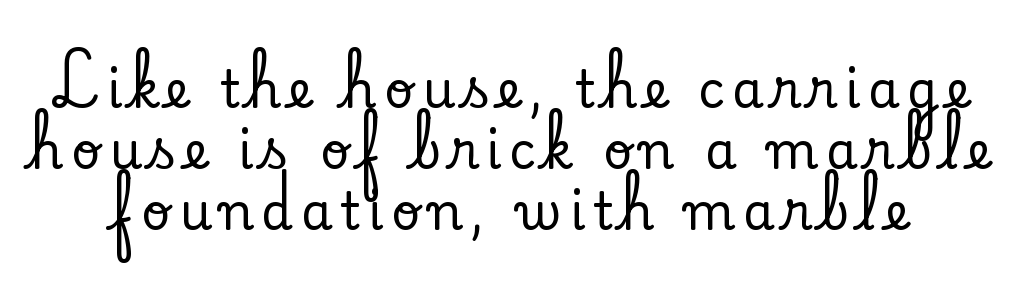
{"serif": "yes", "italic": "no", "width": "normal", "stroke_contrast": "low", "x_height": "small", "monospaced": "no", "underline": "no", "line_spacing_ratio": 1.2, "glyph_px": 51}
